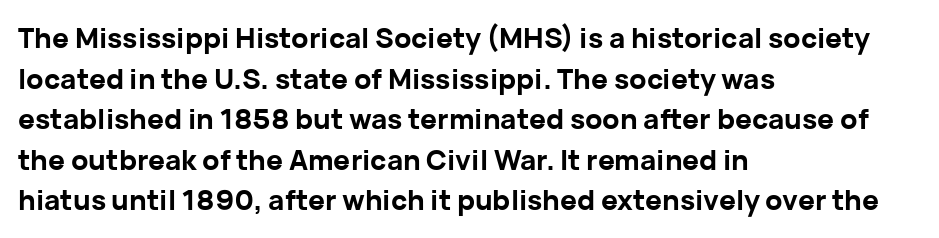
{"serif": "no", "italic": "no", "bold": "yes", "weight": "bold", "width": "normal", "stroke_contrast": "low", "x_height": "medium", "monospaced": "no", "underline": "no", "align": "left", "line_spacing": "normal", "line_spacing_ratio": 1.45, "letter_spacing": "normal", "letter_spacing_em": 0.0, "glyph_px": 28}
